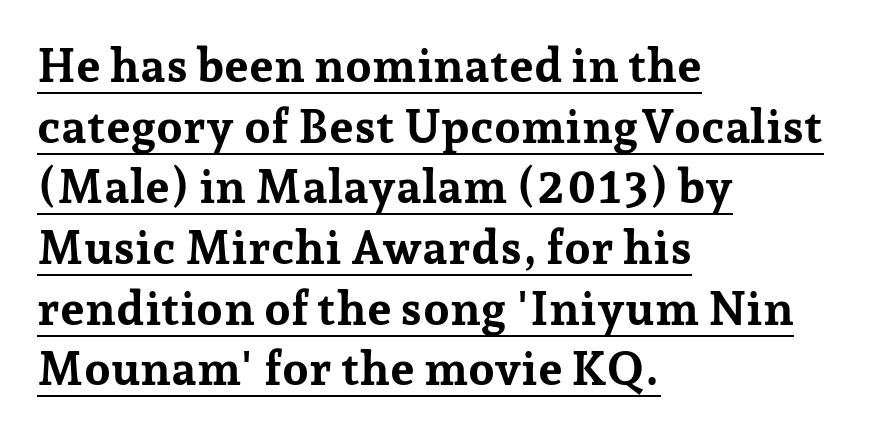
Somebody hit Ctrl+U on this one — the words are underlined. These lines keep a tight, regular rhythm from letter to letter. The passage is arranged the way most books set body copy — flush left. This is roman type, the default non-slanted kind.
